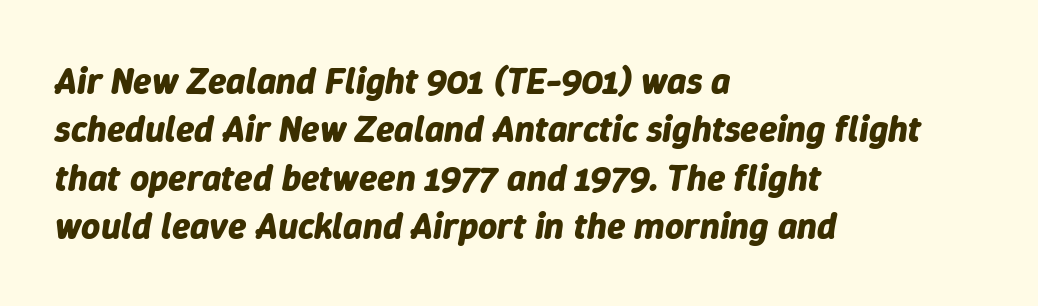
The letters advance in unequal steps, a hallmark of proportional type. I'd describe the lettering as bold — thick and assertive. Rendered with sloped, italic letterforms. Observe the ordinary spacing: letters are neighbours, not strangers. The foot of each line stays bare and open.
